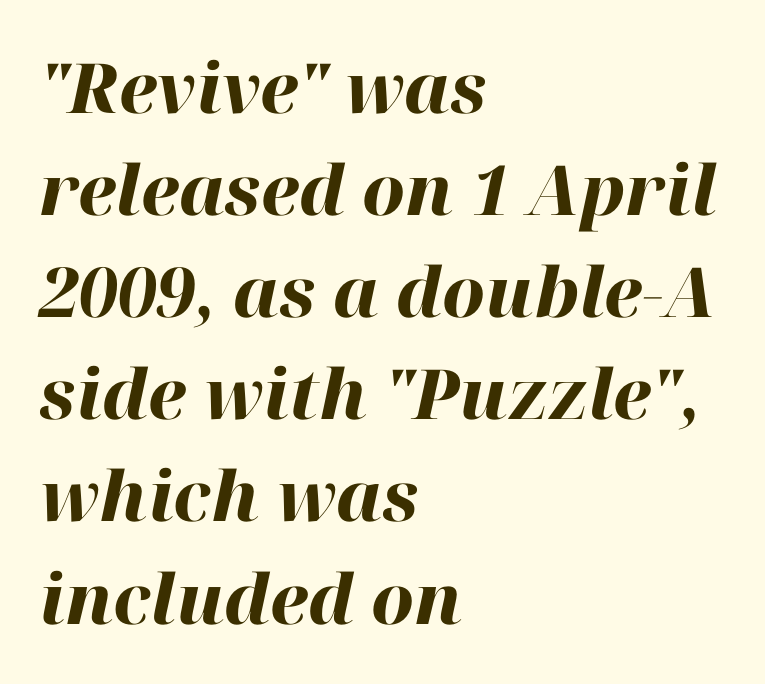
The image shows 69 px heavy type, italic (leaning right); set left-aligned, normal line spacing (1.48x), normal letter spacing, not underlined; high stroke contrast and a medium x-height.
